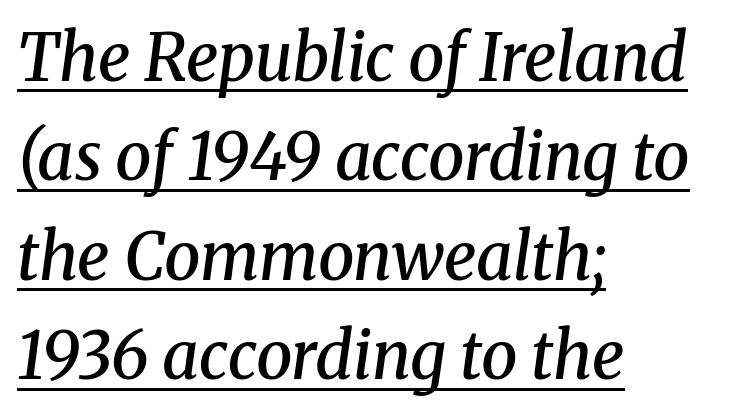
{"serif": "yes", "italic": "yes", "lean": "right", "slant_degrees": 8, "bold": "semi", "weight": "semibold", "width": "normal", "stroke_contrast": "medium", "x_height": "medium", "monospaced": "no", "underline": "yes", "align": "left", "line_spacing": "normal", "line_spacing_ratio": 1.53, "letter_spacing": "normal", "letter_spacing_em": 0.0, "glyph_px": 65}
